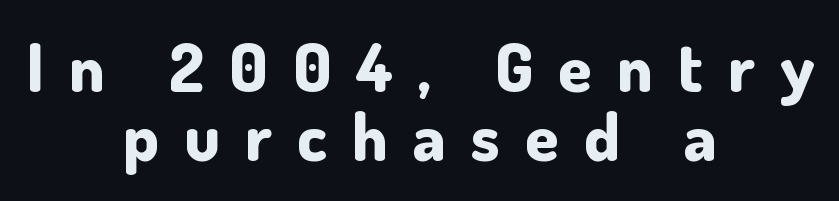
{"serif": "no", "italic": "no", "bold": "yes", "weight": "bold", "width": "normal", "stroke_contrast": "low", "x_height": "small", "monospaced": "no", "underline": "no", "align": "center", "line_spacing": "tight", "line_spacing_ratio": 1.03, "letter_spacing": "wide", "letter_spacing_em": 0.38, "glyph_px": 67}
